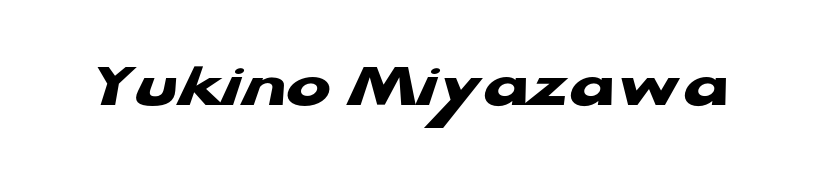
{"serif": "no", "bold": "yes", "weight": "heavy", "width": "wide", "stroke_contrast": "low", "x_height": "medium", "monospaced": "no", "underline": "no", "letter_spacing": "normal", "letter_spacing_em": 0.0, "glyph_px": 66}
